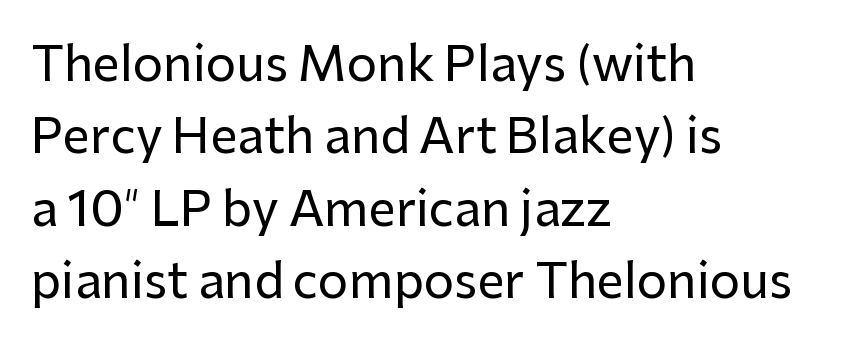
Q: Is the text italic (slanted)? A: No, it is upright.
Q: Is the typeface a serif or a sans-serif typeface? A: Sans-serif.
Q: Is the text underlined? A: No.
Q: How is the paragraph aligned? A: Left-aligned.
Q: Is the spacing between letters normal or unusually wide? A: Normal.
Q: Is the spacing between lines tight, normal or loose? A: Normal.
Q: Width (condensed, normal, or wide)? A: Normal.
Q: Stroke contrast? A: Low.
Q: x-height? A: Medium.
Q: Monospaced? A: No.
